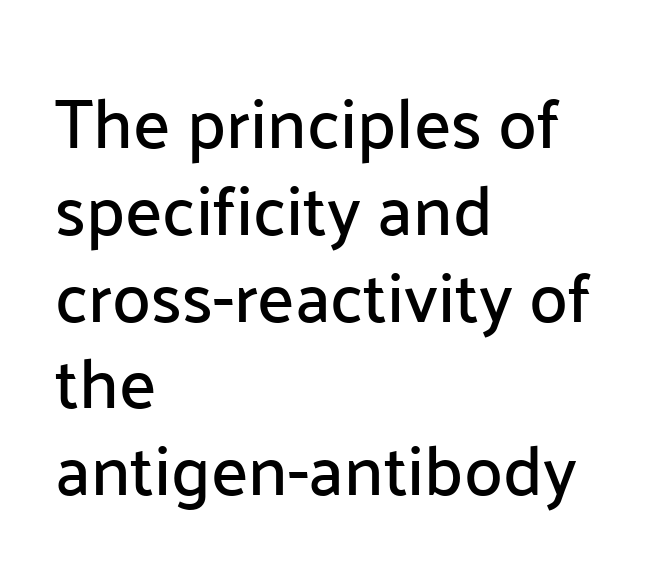
Q: Is the text italic (slanted)? A: No, it is upright.
Q: Is the typeface a serif or a sans-serif typeface? A: Sans-serif.
Q: Is the text underlined? A: No.
Q: How is the paragraph aligned? A: Left-aligned.
Q: Is the spacing between letters normal or unusually wide? A: Normal.
Q: Width (condensed, normal, or wide)? A: Normal.
Q: Stroke contrast? A: Low.
Q: x-height? A: Medium.
Q: Monospaced? A: No.
